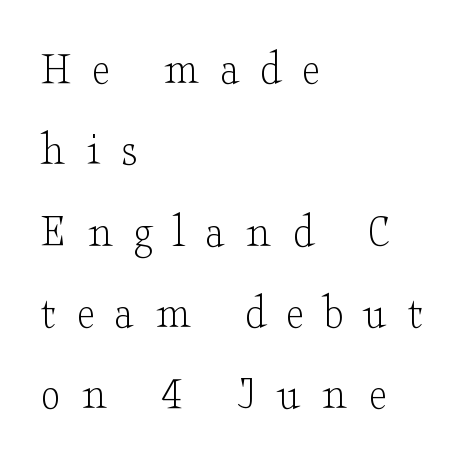
{"serif": "yes", "italic": "no", "bold": "no", "weight": "light", "width": "wide", "stroke_contrast": "low", "x_height": "small", "monospaced": "no", "underline": "no", "align": "left", "line_spacing": "normal", "line_spacing_ratio": 1.66, "letter_spacing": "wide", "letter_spacing_em": 0.42, "glyph_px": 49}
